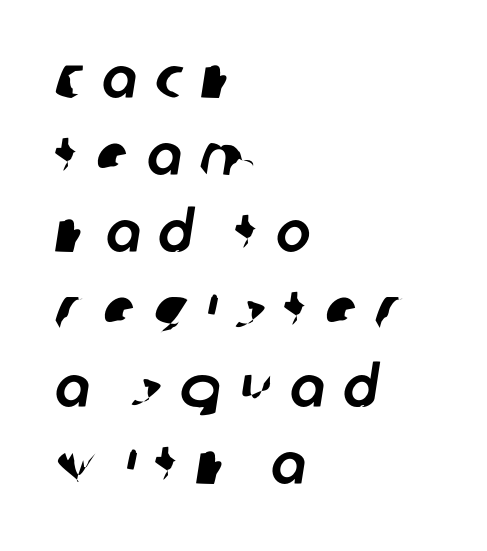
The characters display no serif detailing; their extremities are plain. Decoration check: the copy has no underline. Honestly, the row spacing looks completely unremarkable. This sample is left-justified, so line endings fall wherever the words run out.
